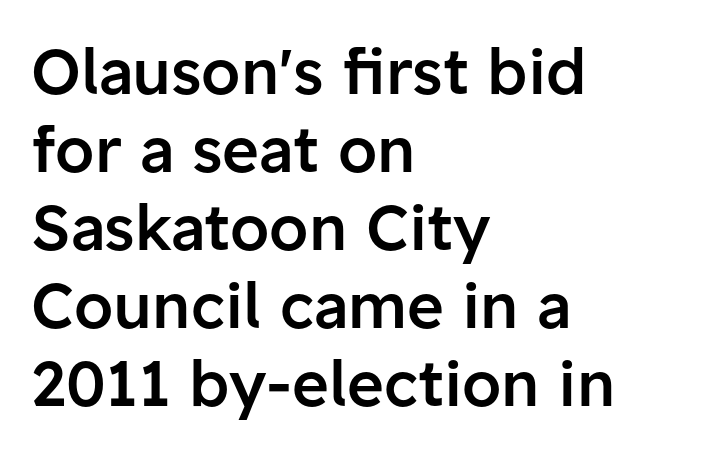
{"serif": "no", "italic": "no", "bold": "semi", "weight": "semibold", "width": "normal", "stroke_contrast": "low", "x_height": "medium", "monospaced": "no", "underline": "no", "align": "left", "line_spacing_ratio": 1.24, "letter_spacing": "normal", "letter_spacing_em": 0.0, "glyph_px": 63}
